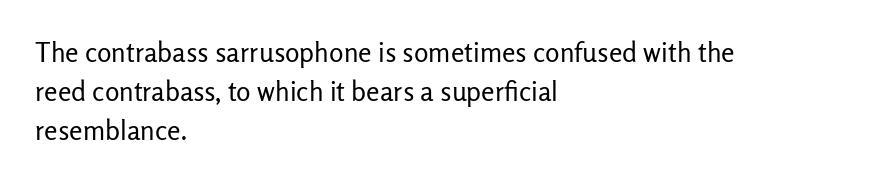
{"italic": "no", "bold": "no", "underline": "no", "align": "left", "line_spacing": "normal", "line_spacing_ratio": 1.45, "letter_spacing": "normal", "letter_spacing_em": 0.0, "glyph_px": 27}
